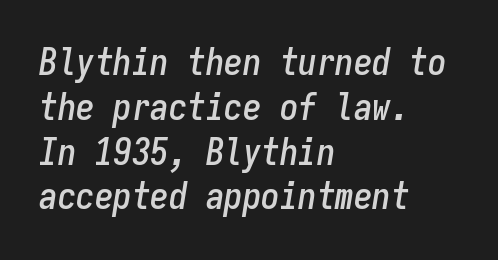
The zone under the glyphs is completely vacant. Is the block centered? No — it sits flush against the left margin. Italic: yes, the glyphs are oblique. The horizontal fit of the characters is conventional and even. These lines are rendered in a fixed-pitch font.
